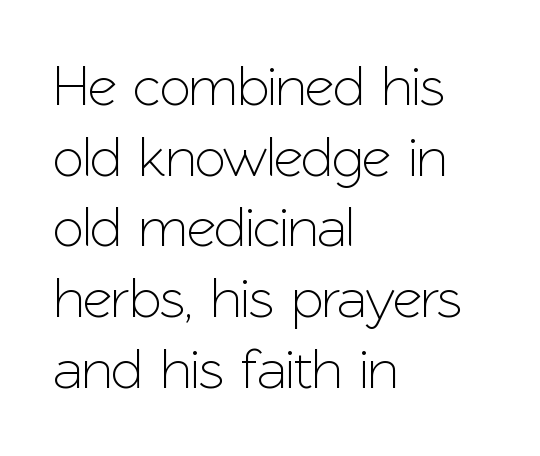
The image shows 57 px sans-serif type, upright; set left-aligned, line spacing 1.24x, normal letter spacing, not underlined; low stroke contrast and a medium x-height.
